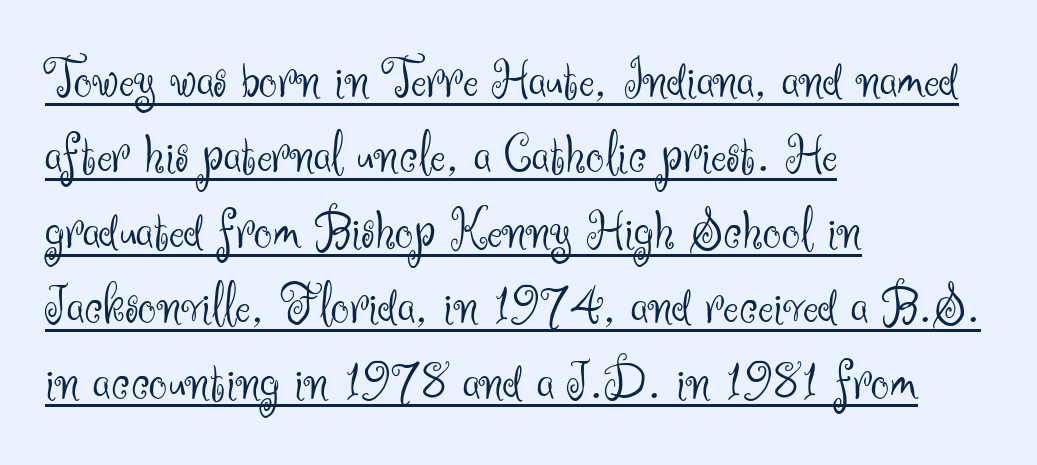
The image shows 58 px light sans-serif type, upright; set left-aligned, normal line spacing (1.3x), normal letter spacing, underlined; medium stroke contrast and a small x-height.
